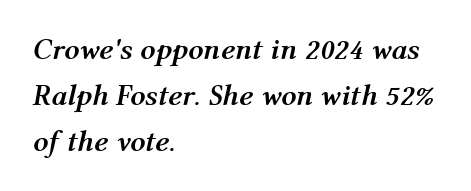
In CSS terms this would be text-align: left. The strokes are fattened all the way to bold. How are the letters spaced? Ordinarily, with no added tracking. Note the varied advance widths — an 'i' is clearly narrower than an 'm'. The specimen omits any rule beneath the text block's lines. Rows of type keep a routine distance in the vertical direction.
